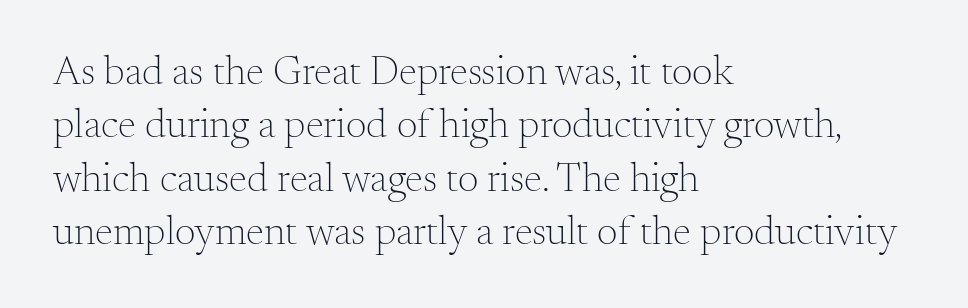
One glance says typical: line gaps are just what's usual. Proportional: the letters do not fall into vertical columns. The weight would be labelled regular, book, light, or lighter still. In terms of posture, this sample is upright. A clean baseline with only descenders dipping below it. Casual observation: everything's shoved over to the left.
